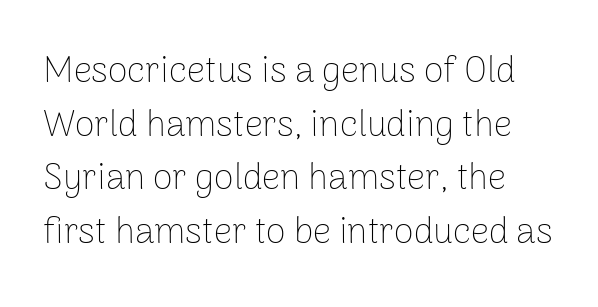
The image shows 36 px thin sans-serif type, upright; set normal line spacing (1.49x), normal letter spacing, not underlined; low stroke contrast and a medium x-height.
